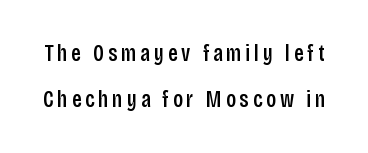
When letters stand straight like this, we call the style roman or upright. A typesetter would call this leading open, well beyond the default. The gap between lines stays unmarked.
